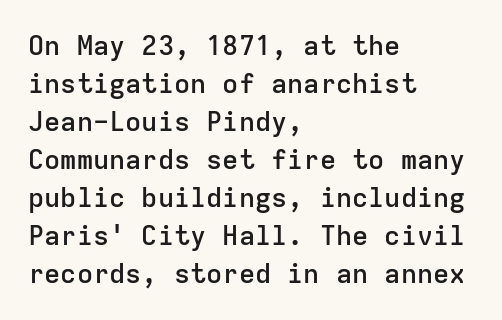
Q: Is the text bold? A: Semi-bold.
Q: Is the text italic (slanted)? A: No, it is upright.
Q: Is the text underlined? A: No.
Q: How is the paragraph aligned? A: Left-aligned.
Q: Is the spacing between letters normal or unusually wide? A: Normal.
Q: Is the spacing between lines tight, normal or loose? A: Normal.
